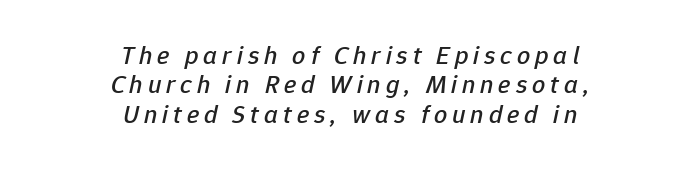
Q: Is the text italic (slanted)? A: Yes, it leans right by about 12 degrees.
Q: Is the text underlined? A: No.
Q: How is the paragraph aligned? A: Centered.
Q: Is the spacing between lines tight, normal or loose? A: Tight.
